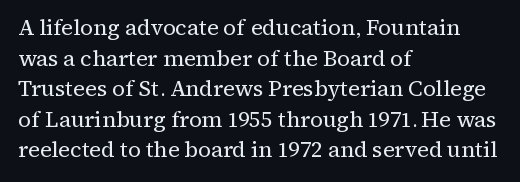
The image shows 22 px text type, upright; set left-aligned, normal line spacing (1.39x), normal letter spacing, not underlined.
